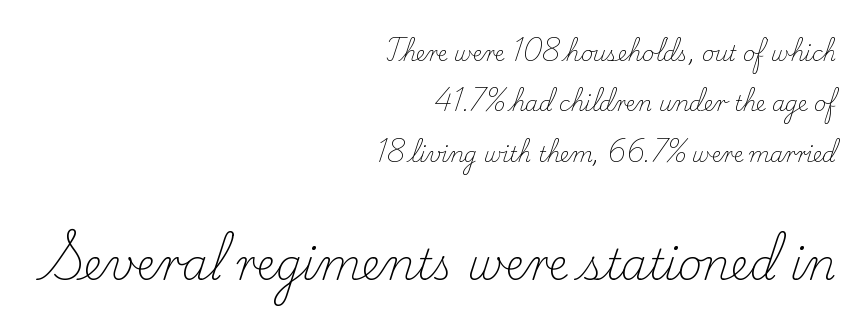
Q: Is the text bold? A: No.
Q: Is the text italic (slanted)? A: Yes.
Q: Is the typeface a serif or a sans-serif typeface? A: Serif.
Q: Is the text underlined? A: No.
Q: How is the paragraph aligned? A: Right-aligned.
Q: Is the spacing between letters normal or unusually wide? A: Normal.
Q: Is the spacing between lines tight, normal or loose? A: Loose.
Q: Which block of text is set in a larger size, the first (top) or the second (bottom)? A: The second (bottom) one.
Q: Width (condensed, normal, or wide)? A: Normal.
Q: Stroke contrast? A: Low.
Q: x-height? A: Small.
Q: Monospaced? A: No.
